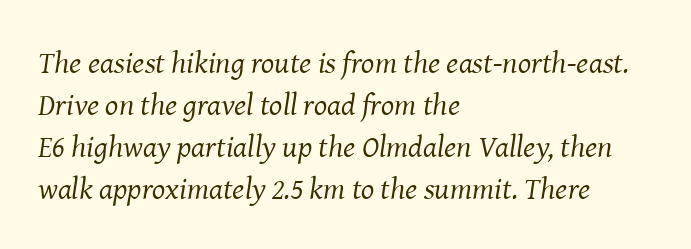
The image shows 31 px regular-weight serif type, italic (leaning right); set left-aligned, normal line spacing (1.35x), normal letter spacing, not underlined; medium stroke contrast and a medium x-height.
